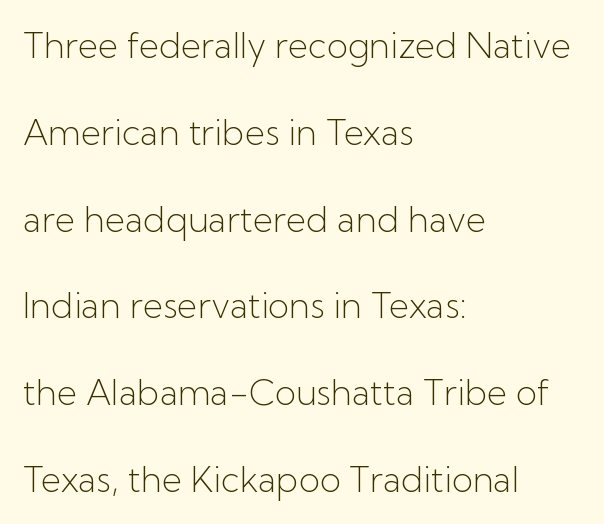
Q: Is the text bold? A: No.
Q: Is the text italic (slanted)? A: No, it is upright.
Q: Is the typeface a serif or a sans-serif typeface? A: Sans-serif.
Q: Is the text underlined? A: No.
Q: How is the paragraph aligned? A: Left-aligned.
Q: Is the spacing between letters normal or unusually wide? A: Normal.
Q: Is the spacing between lines tight, normal or loose? A: Loose.
Q: Width (condensed, normal, or wide)? A: Normal.
Q: Stroke contrast? A: Low.
Q: x-height? A: Medium.
Q: Monospaced? A: No.
